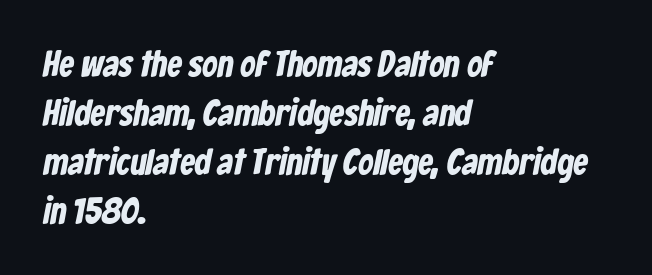
{"serif": "no", "bold": "yes", "weight": "bold", "width": "condensed", "stroke_contrast": "low", "x_height": "medium", "monospaced": "no", "underline": "no", "align": "left", "line_spacing": "normal", "line_spacing_ratio": 1.32, "letter_spacing": "normal", "letter_spacing_em": 0.0, "glyph_px": 37}
